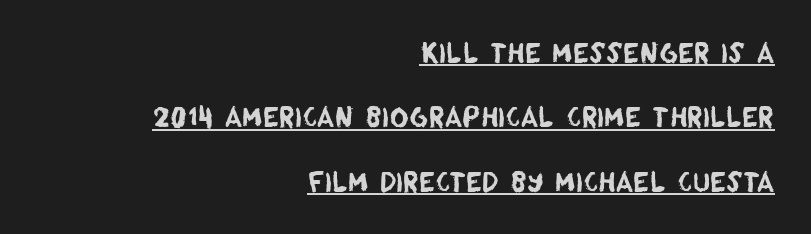
Q: Is the text underlined? A: Yes.
Q: How is the paragraph aligned? A: Right-aligned.
Q: Is the spacing between letters normal or unusually wide? A: Normal.
Q: Is the spacing between lines tight, normal or loose? A: Loose.
